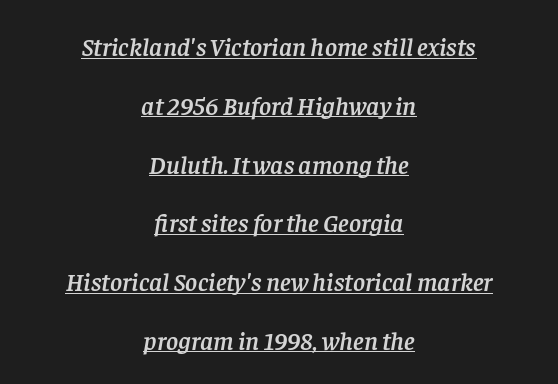
Whoever set this chose breathing room over compactness in the vertical rhythm. Compared with a flush-left layout, this one balances lines on the center instead. Quick note: underline on. Caption: standard tracking, unaltered.
